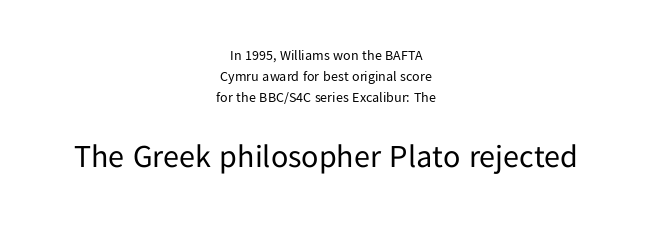
{"serif": "no", "italic": "no", "bold": "no", "weight": "regular", "width": "normal", "stroke_contrast": "low", "x_height": "medium", "monospaced": "no", "underline": "no", "align": "center", "line_spacing": "normal", "line_spacing_ratio": 1.5, "letter_spacing": "normal", "letter_spacing_em": 0.0, "larger_block": "second", "size_ratio": 2.29, "glyph_px": 32}
